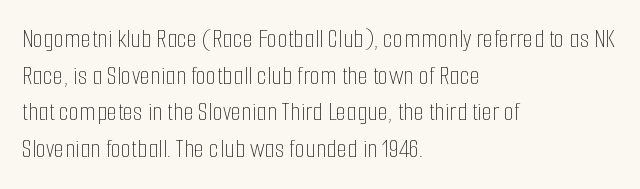
Q: Is the text bold? A: No.
Q: Is the text italic (slanted)? A: No, it is upright.
Q: Is the text underlined? A: No.
Q: How is the paragraph aligned? A: Left-aligned.
Q: Is the spacing between letters normal or unusually wide? A: Normal.
Q: Is the spacing between lines tight, normal or loose? A: Normal.
